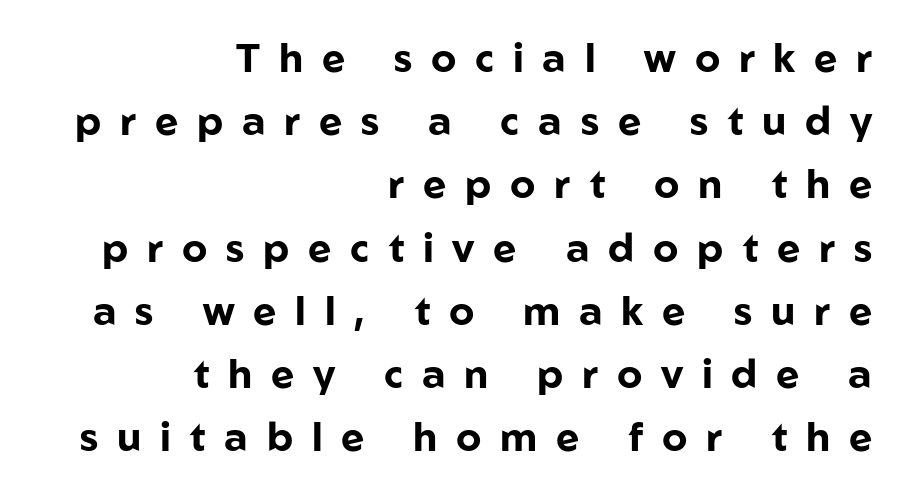
{"serif": "no", "italic": "no", "bold": "yes", "weight": "bold", "width": "normal", "stroke_contrast": "low", "x_height": "medium", "monospaced": "no", "underline": "no", "align": "right", "line_spacing": "normal", "line_spacing_ratio": 1.58, "letter_spacing": "wide", "letter_spacing_em": 0.47, "glyph_px": 40}
